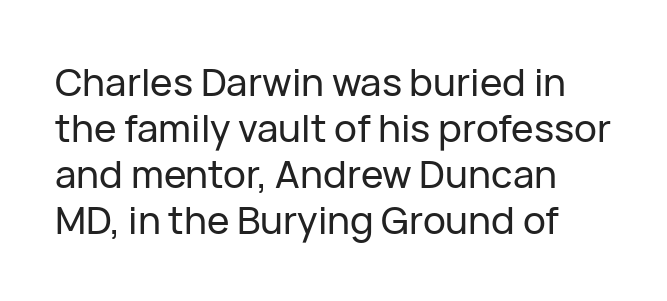
Q: Is the text italic (slanted)? A: No, it is upright.
Q: Is the typeface a serif or a sans-serif typeface? A: Sans-serif.
Q: Is the text underlined? A: No.
Q: Is the spacing between letters normal or unusually wide? A: Normal.
Q: Width (condensed, normal, or wide)? A: Normal.
Q: Stroke contrast? A: Low.
Q: x-height? A: Medium.
Q: Monospaced? A: No.
